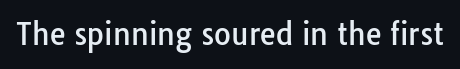
Q: Is the text italic (slanted)? A: No, it is upright.
Q: Is the typeface a serif or a sans-serif typeface? A: Sans-serif.
Q: Is the text underlined? A: No.
Q: Is the spacing between letters normal or unusually wide? A: Normal.
Q: Width (condensed, normal, or wide)? A: Normal.
Q: Stroke contrast? A: Low.
Q: x-height? A: Medium.
Q: Monospaced? A: No.
